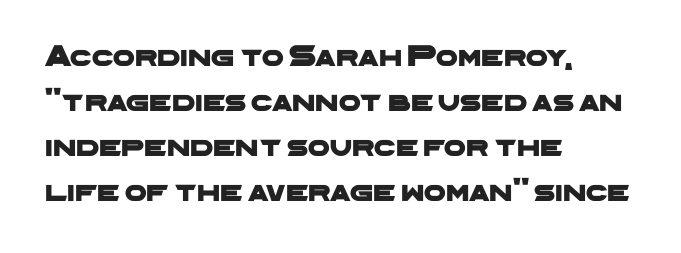
Left-aligned paragraph, ragged on the right. Nope, no serifs anywhere on these letters. The line-height multiplier appears to be the usual default. The words here are not underlined.
